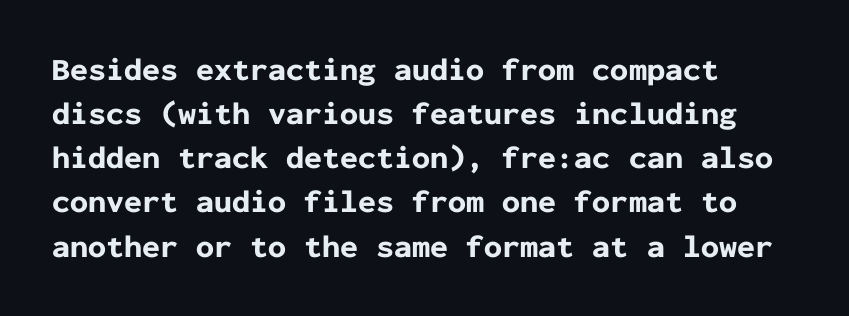
Unlike a traditional serif, this face leaves its strokes unadorned. Honestly, the letter spacing is just normal — you wouldn't notice it. Rows of type keep a routine distance in the vertical direction. Note the uniform advance width — an 'i' takes as much space as an 'm'.
